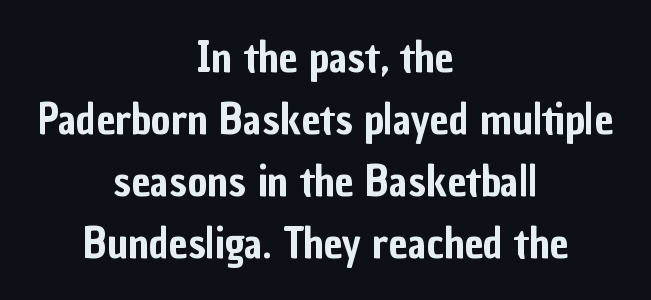
{"serif": "no", "italic": "no", "width": "condensed", "stroke_contrast": "low", "x_height": "medium", "monospaced": "no", "underline": "no", "align": "center", "line_spacing": "normal", "line_spacing_ratio": 1.44, "letter_spacing": "normal", "letter_spacing_em": 0.0, "glyph_px": 43}
